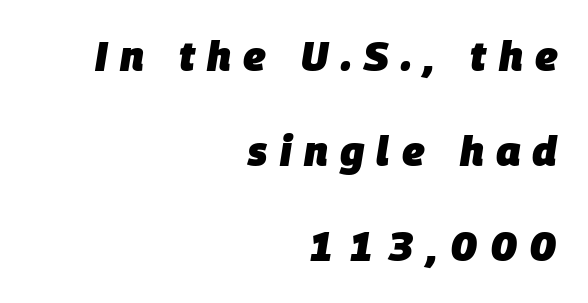
The image shows 41 px heavy type, italic (leaning right); set right-aligned, loose line spacing (2.32x), unusually wide letter spacing (+0.3 em), not underlined; low stroke contrast and a large x-height.
